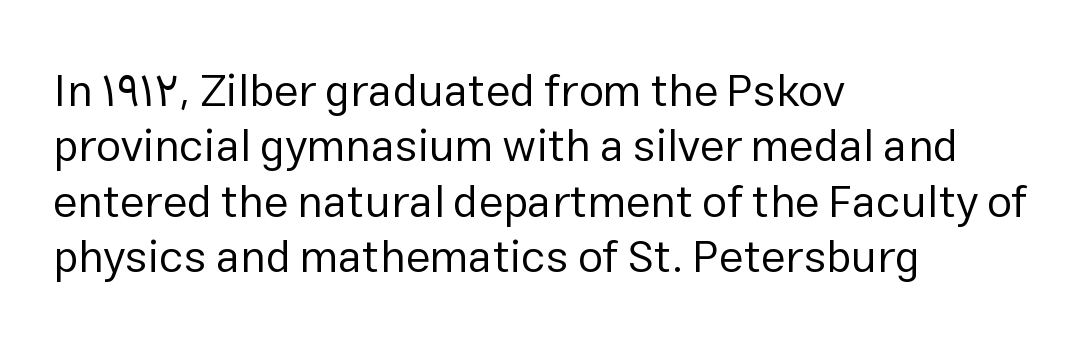
A typesetter would label this face a sans. Layout note: lines flush left. Honestly, the letter spacing is just normal — you wouldn't notice it. The letters look calm and open, with moderate or lighter stems. Is this a fixed-width face? No — the glyphs have proportional, varying widths.
